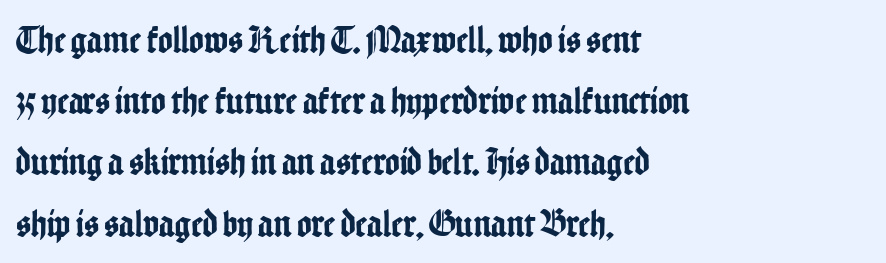
The image shows 39 px condensed sans-serif type, upright; set left-aligned, normal line spacing (1.57x), normal letter spacing, not underlined; low stroke contrast and a medium x-height.
